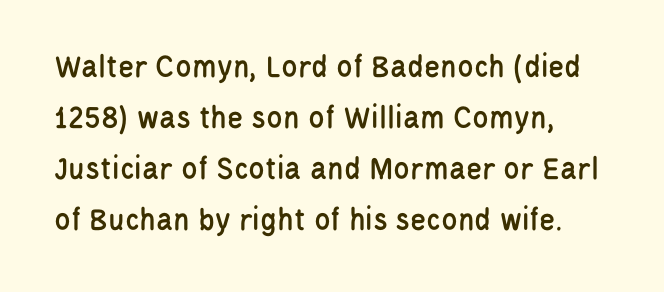
Compared with typical paragraphs, the rows here are spaced about the same. Ascenders rise straight up at ninety degrees. The type family on display is of the sans-serif kind. The horizontal fit of the characters is conventional and even.
